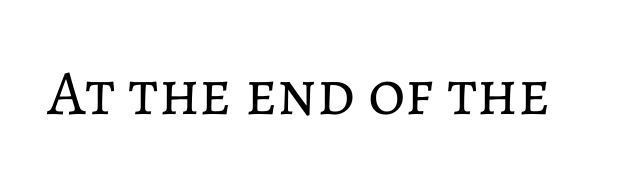
Q: Is the text bold? A: No.
Q: Is the text italic (slanted)? A: No, it is upright.
Q: Is the text underlined? A: No.
Q: Is the spacing between letters normal or unusually wide? A: Normal.
Q: Width (condensed, normal, or wide)? A: Normal.
Q: Stroke contrast? A: Low.
Q: x-height? A: Medium.
Q: Monospaced? A: No.
